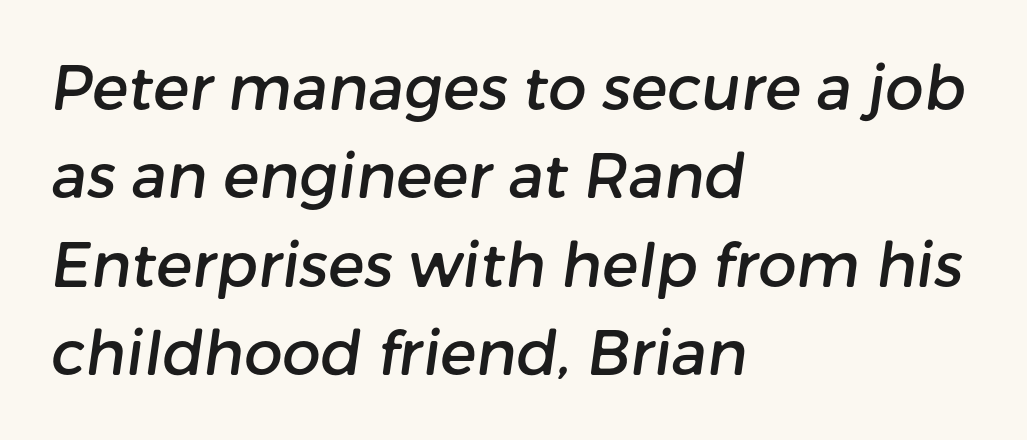
Q: Is the typeface a serif or a sans-serif typeface? A: Sans-serif.
Q: Is the text underlined? A: No.
Q: How is the paragraph aligned? A: Left-aligned.
Q: Is the spacing between letters normal or unusually wide? A: Normal.
Q: Is the spacing between lines tight, normal or loose? A: Normal.
Q: Width (condensed, normal, or wide)? A: Normal.
Q: Stroke contrast? A: Low.
Q: x-height? A: Medium.
Q: Monospaced? A: No.
